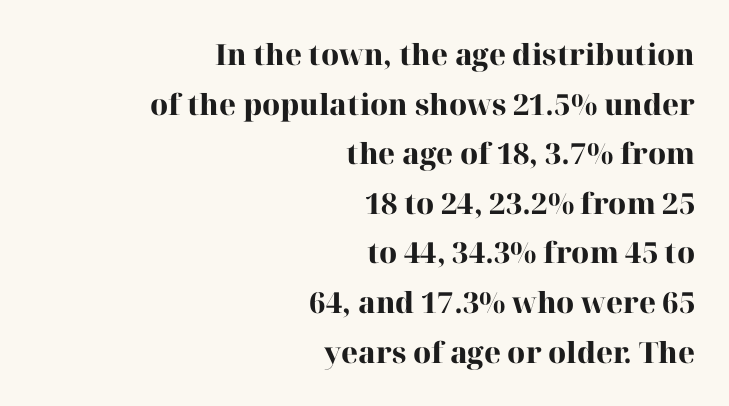
The image shows 29 px heavy serif type, upright; set right-aligned, line spacing 1.71x, normal letter spacing, not underlined; high stroke contrast and a medium x-height.
